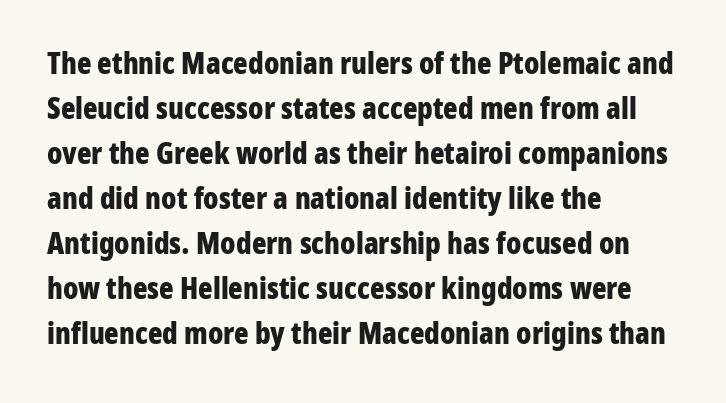
Spacing verdict: proportional, widths tailored to each character. Letters rest on an invisible, unmarked baseline. Nothing sits at the stroke ends, so this counts as sans-serif. Layout note: lines flush left. This rendering leaves character spacing at its baseline value. A dark, heavy texture on the line: the type is bold.
